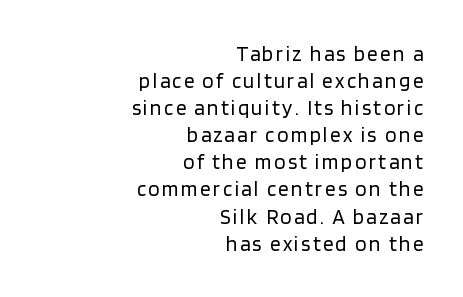
The image shows 21 px text type, upright; set right-aligned, normal line spacing (1.29x), not underlined.
